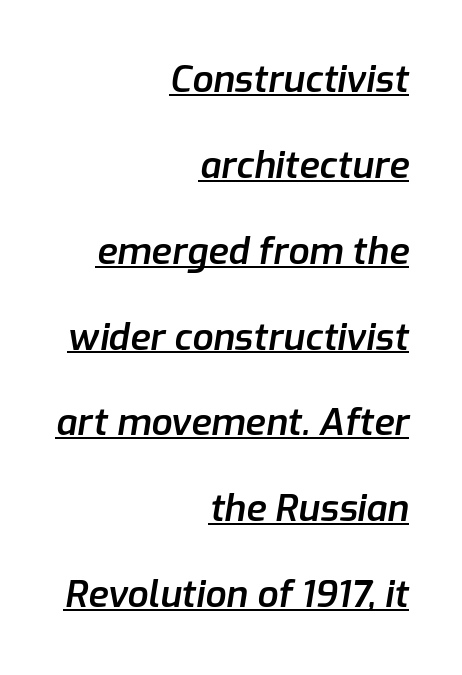
{"italic": "yes", "lean": "right", "slant_degrees": 9, "bold": "semi", "weight": "semibold", "width": "normal", "stroke_contrast": "low", "x_height": "medium", "monospaced": "no", "underline": "yes", "align": "right", "line_spacing": "loose", "line_spacing_ratio": 2.32, "letter_spacing": "normal", "letter_spacing_em": 0.0, "glyph_px": 37}
